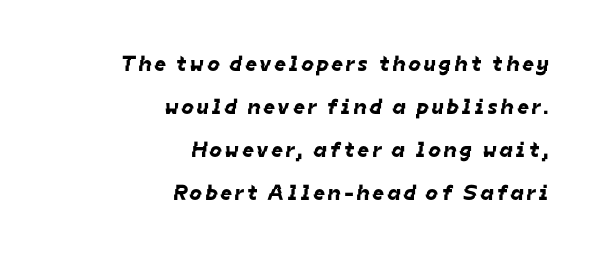
The image shows 22 px text type; set right-aligned, loose line spacing (1.96x), not underlined.
